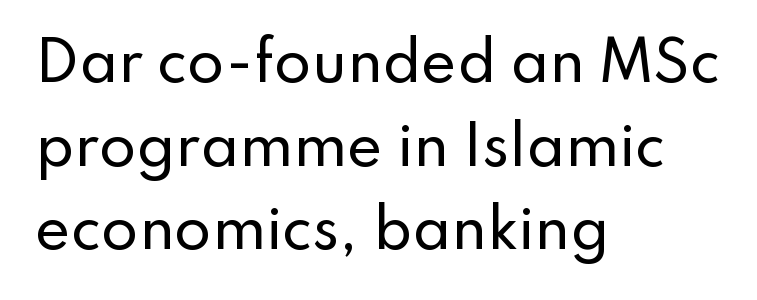
{"serif": "no", "italic": "no", "width": "normal", "stroke_contrast": "low", "x_height": "small", "monospaced": "no", "underline": "no", "align": "left", "line_spacing": "normal", "line_spacing_ratio": 1.55, "letter_spacing": "normal", "letter_spacing_em": 0.0, "glyph_px": 54}
